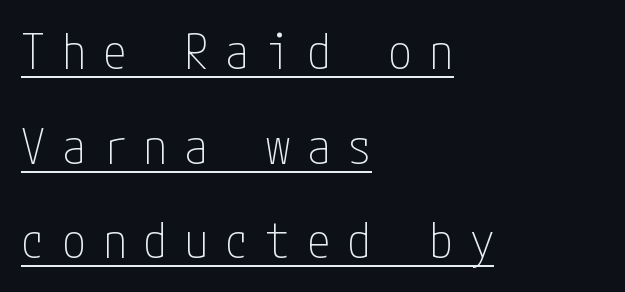
Q: Is the text bold? A: No.
Q: Is the text italic (slanted)? A: No, it is upright.
Q: Is the typeface a serif or a sans-serif typeface? A: Sans-serif.
Q: Is the text underlined? A: Yes.
Q: How is the paragraph aligned? A: Left-aligned.
Q: Is the spacing between letters normal or unusually wide? A: Unusually wide.
Q: Is the spacing between lines tight, normal or loose? A: Loose.
Q: Width (condensed, normal, or wide)? A: Condensed.
Q: Stroke contrast? A: Low.
Q: x-height? A: Medium.
